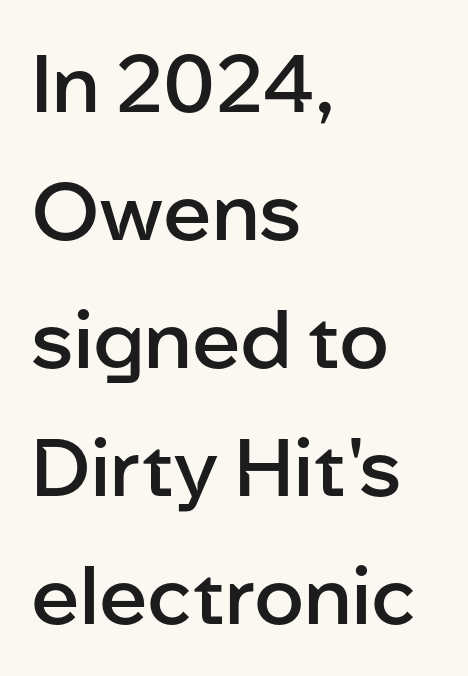
Each letter's strokes conclude bluntly, with no projecting serifs. The specimen omits any rule beneath the text block's lines. A typesetter would call this zero additional tracking. Italic: no, the glyphs are upright roman. Does the copy run flush right? No — it runs flush left.
